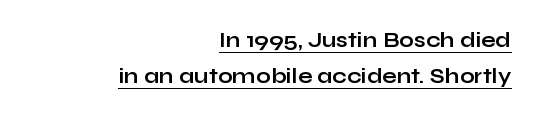
The image shows 21 px bold type, upright; set right-aligned, line spacing 1.72x, normal letter spacing, underlined.
